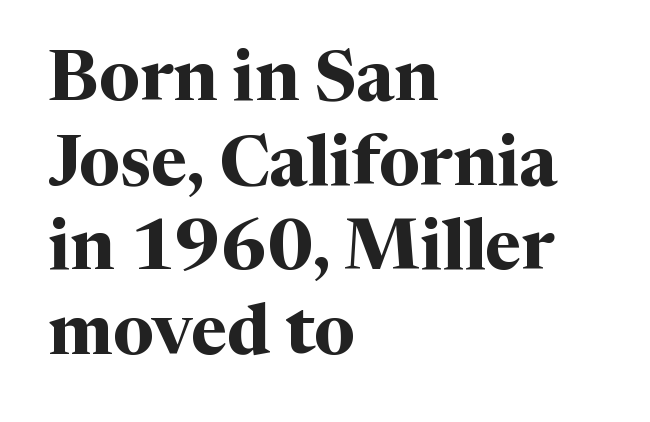
The image shows 70 px bold serif type, upright; set left-aligned, line spacing 1.21x, normal letter spacing, not underlined; medium stroke contrast and a medium x-height.
